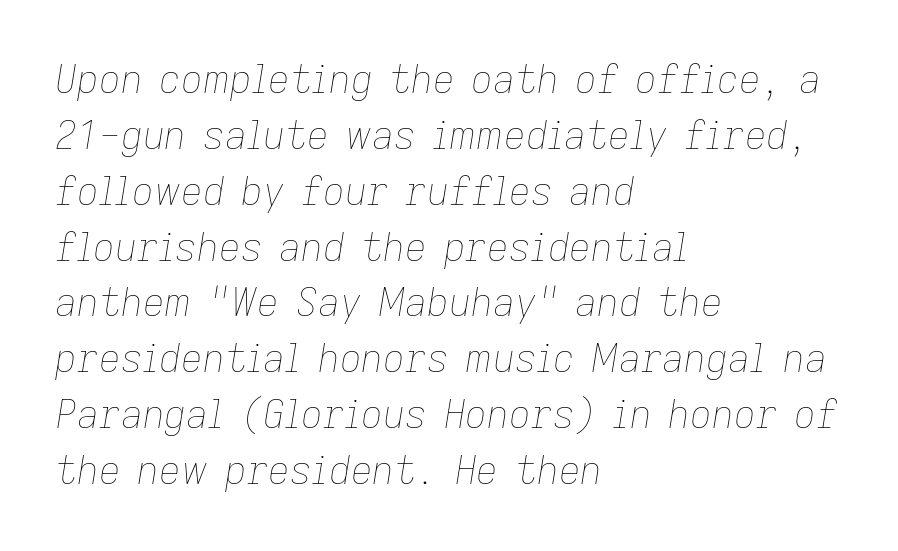
{"italic": "yes", "lean": "right", "slant_degrees": 9, "bold": "no", "weight": "thin", "width": "normal", "stroke_contrast": "low", "x_height": "medium", "monospaced": "no", "underline": "no", "align": "left", "line_spacing": "normal", "line_spacing_ratio": 1.47, "letter_spacing": "normal", "letter_spacing_em": 0.0, "glyph_px": 38}
